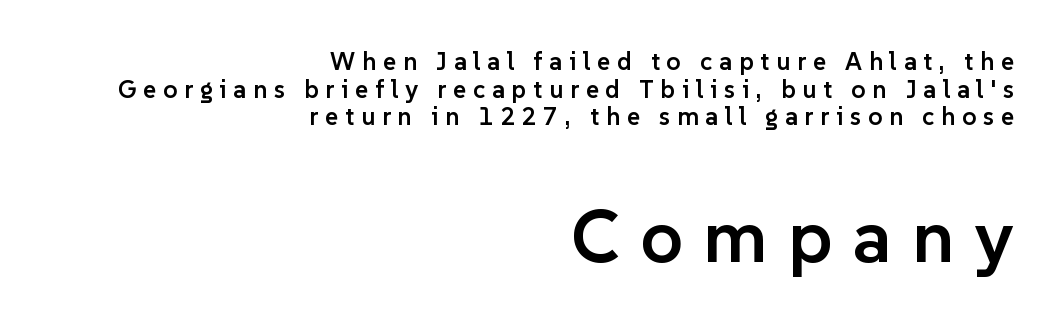
Q: Is the text bold? A: Semi-bold.
Q: Is the text italic (slanted)? A: No, it is upright.
Q: Is the typeface a serif or a sans-serif typeface? A: Sans-serif.
Q: Is the text underlined? A: No.
Q: How is the paragraph aligned? A: Right-aligned.
Q: Is the spacing between letters normal or unusually wide? A: Unusually wide.
Q: Is the spacing between lines tight, normal or loose? A: Tight.
Q: Which block of text is set in a larger size, the first (top) or the second (bottom)? A: The second (bottom) one.
Q: Width (condensed, normal, or wide)? A: Normal.
Q: Stroke contrast? A: Low.
Q: x-height? A: Medium.
Q: Monospaced? A: No.
